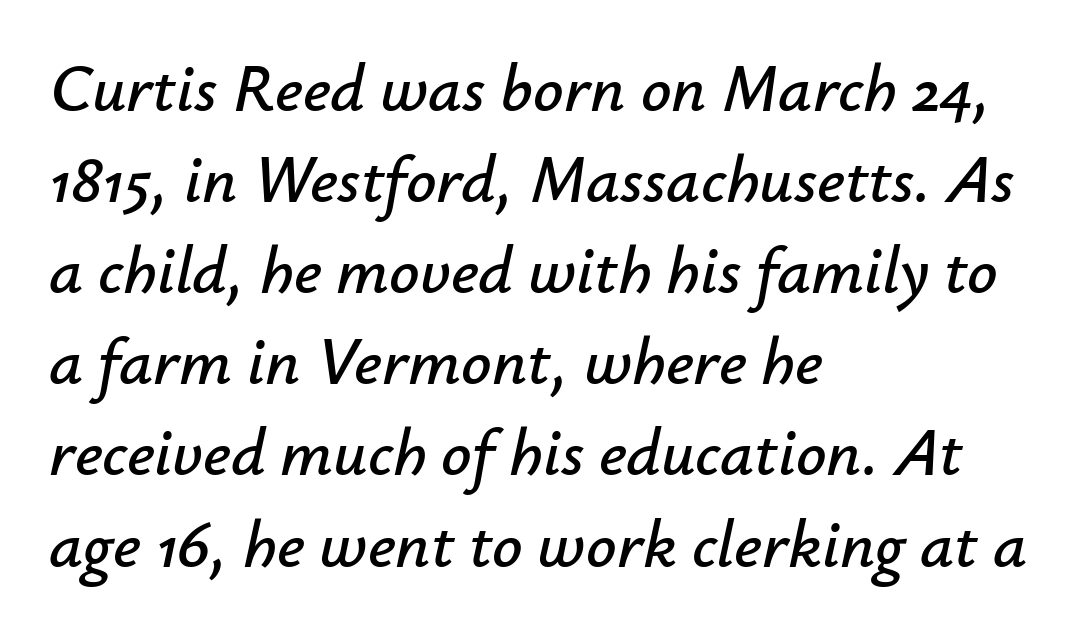
Q: Is the text italic (slanted)? A: Yes, it leans right by about 12 degrees.
Q: Is the text underlined? A: No.
Q: How is the paragraph aligned? A: Left-aligned.
Q: Is the spacing between letters normal or unusually wide? A: Normal.
Q: Is the spacing between lines tight, normal or loose? A: Normal.
Q: Width (condensed, normal, or wide)? A: Normal.
Q: Stroke contrast? A: Low.
Q: x-height? A: Small.
Q: Monospaced? A: No.
